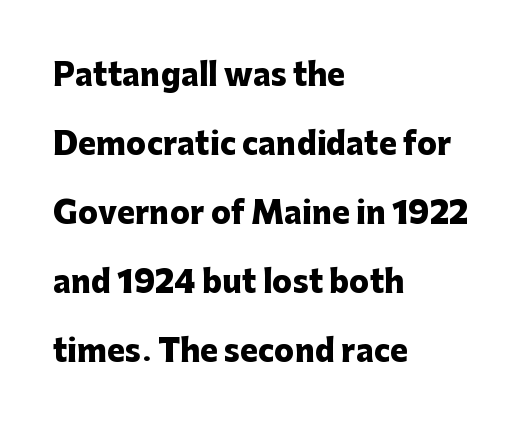
Stroke terminals: plain, sans-serif. When letters stand straight like this, we call the style roman or upright. Letter spacing: default. Proportional: the letters do not fall into vertical columns. The foot of each line stays bare and open. The rag falls on the right side of this text block.
